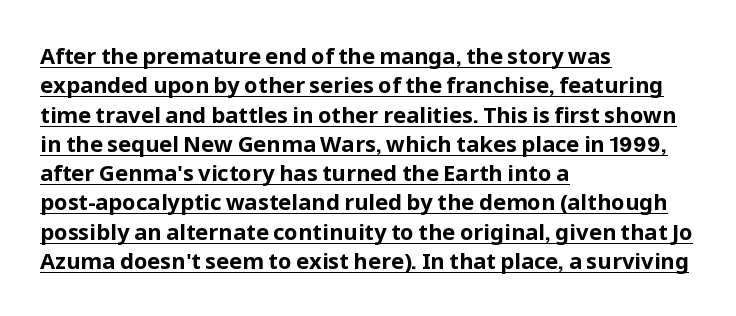
Q: Is the text bold? A: Yes.
Q: Is the text italic (slanted)? A: No, it is upright.
Q: Is the text underlined? A: Yes.
Q: How is the paragraph aligned? A: Left-aligned.
Q: Is the spacing between letters normal or unusually wide? A: Normal.
Q: Is the spacing between lines tight, normal or loose? A: Normal.
